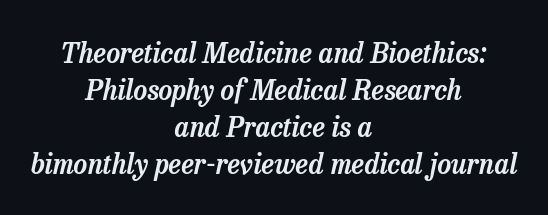
Notice how descenders clear the ascenders below comfortably — that's standard leading. There's an unmistakable incline to the writing here. Beneath every word, the page is bare. Does the copy run flush right? No — it is centered line by line.
